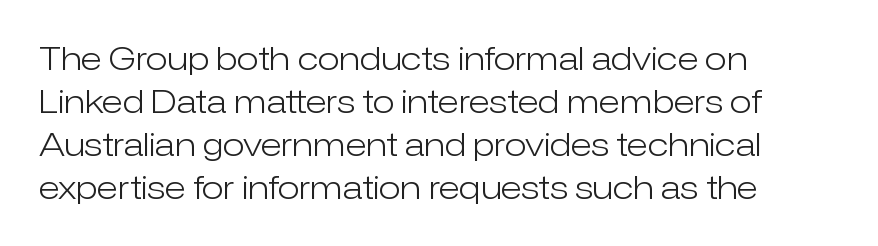
The image shows 32 px light sans-serif type, upright; set left-aligned, normal line spacing (1.34x), normal letter spacing, not underlined; low stroke contrast and a medium x-height.
